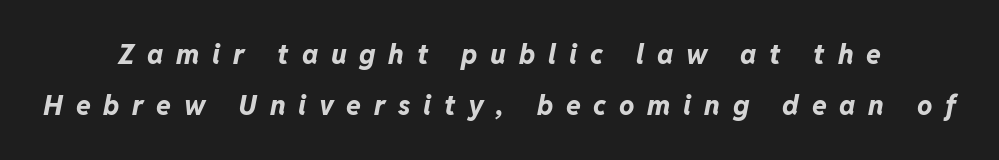
Tracking here is generous; glyphs stand well apart from one another. Reading down the block, each line starts at a different indent, mirrored at its end. A bare baseline throughout the passage. These lines carry a lot of weight — the face is fully bold.
